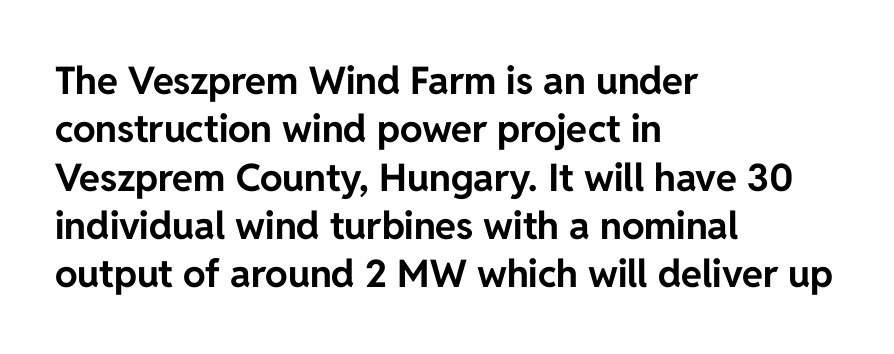
Q: Is the text bold? A: Yes.
Q: Is the text italic (slanted)? A: No, it is upright.
Q: Is the typeface a serif or a sans-serif typeface? A: Sans-serif.
Q: Is the text underlined? A: No.
Q: How is the paragraph aligned? A: Left-aligned.
Q: Is the spacing between letters normal or unusually wide? A: Normal.
Q: Is the spacing between lines tight, normal or loose? A: Normal.
Q: Width (condensed, normal, or wide)? A: Normal.
Q: Stroke contrast? A: Low.
Q: x-height? A: Medium.
Q: Monospaced? A: No.
